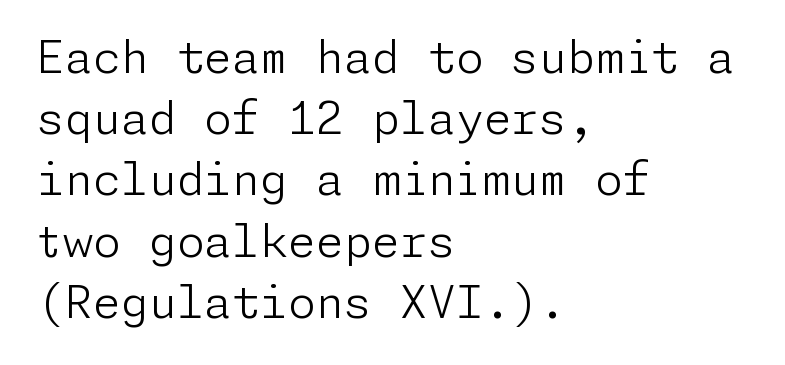
{"serif": "no", "italic": "no", "bold": "no", "weight": "light", "width": "normal", "stroke_contrast": "low", "x_height": "medium", "underline": "no", "align": "left", "line_spacing": "normal", "line_spacing_ratio": 1.36, "letter_spacing": "normal", "letter_spacing_em": 0.0, "glyph_px": 45}
